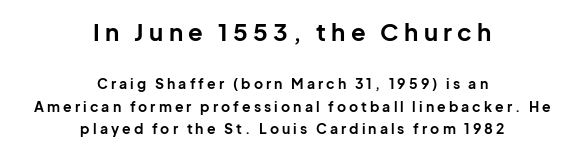
The typesetting leans heavy: a genuine bold. Each word looks stretched out because of the extra space between its letters. The words here are not underlined. Layout note: lines centered. Summary of vertical rhythm: regular, with standard interline spacing.
